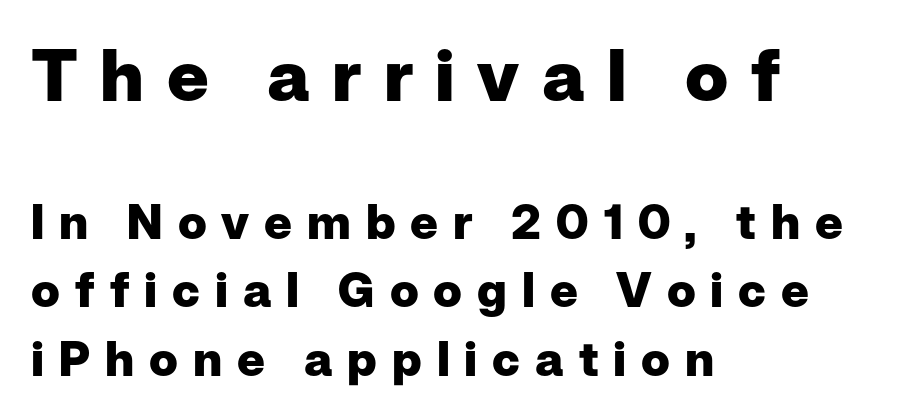
The image shows 72 px heavy sans-serif type, upright; set left-aligned, normal line spacing (1.43x), unusually wide letter spacing (+0.31 em), not underlined; the first (top) block is 1.5x larger; low stroke contrast and a medium x-height.
